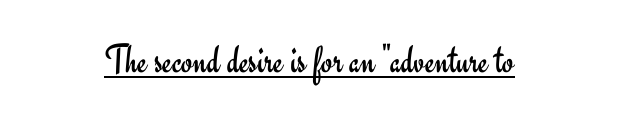
Q: Is the text bold? A: No.
Q: Is the text italic (slanted)? A: Yes.
Q: Is the typeface a serif or a sans-serif typeface? A: Sans-serif.
Q: Is the text underlined? A: Yes.
Q: How is the paragraph aligned? A: Centered.
Q: Is the spacing between letters normal or unusually wide? A: Normal.
Q: Width (condensed, normal, or wide)? A: Normal.
Q: Stroke contrast? A: Low.
Q: x-height? A: Small.
Q: Monospaced? A: No.
